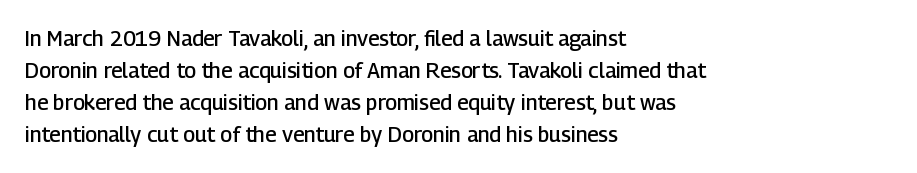
{"italic": "no", "bold": "semi", "underline": "no", "align": "left", "line_spacing": "normal", "line_spacing_ratio": 1.53, "letter_spacing": "normal", "letter_spacing_em": 0.0, "glyph_px": 21}
